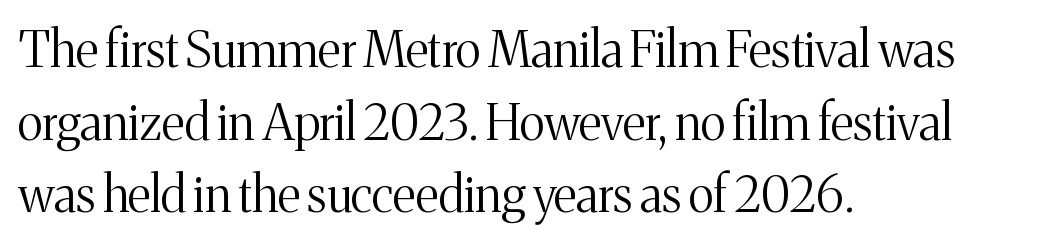
The passage shown has conventional tracking throughout. Characters remain perfectly vertical along every line. Honestly, there is no underline to notice here at all. You could not count columns in this text — the font is proportionally spaced. The face looks like a standard text weight, possibly lighter. Type style note: has serifs.
